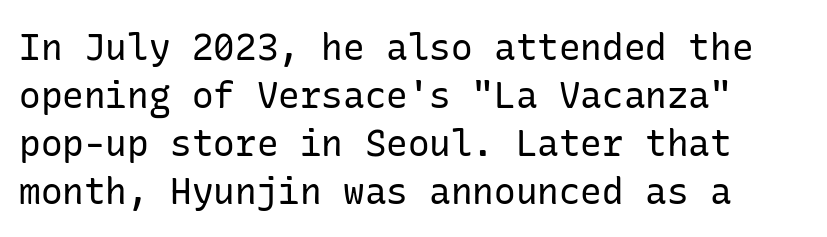
Q: Is the text bold? A: No.
Q: Is the text italic (slanted)? A: No, it is upright.
Q: Is the typeface a serif or a sans-serif typeface? A: Sans-serif.
Q: Is the text underlined? A: No.
Q: Is the spacing between letters normal or unusually wide? A: Normal.
Q: Is the spacing between lines tight, normal or loose? A: Normal.
Q: Width (condensed, normal, or wide)? A: Normal.
Q: Stroke contrast? A: Low.
Q: x-height? A: Medium.
